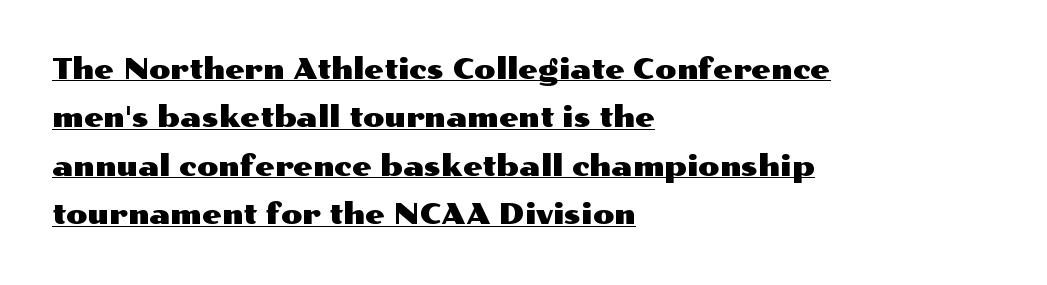
{"serif": "no", "italic": "no", "width": "wide", "stroke_contrast": "medium", "x_height": "medium", "monospaced": "no", "underline": "yes", "align": "left", "line_spacing_ratio": 1.73, "letter_spacing": "normal", "letter_spacing_em": 0.0, "glyph_px": 28}
